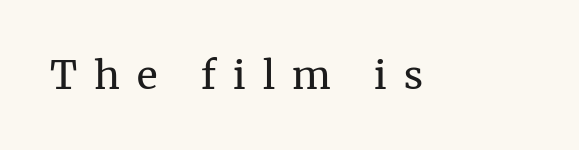
{"serif": "yes", "italic": "no", "bold": "no", "weight": "regular", "width": "normal", "stroke_contrast": "medium", "x_height": "medium", "monospaced": "no", "underline": "no", "letter_spacing": "wide", "letter_spacing_em": 0.44, "glyph_px": 39}
